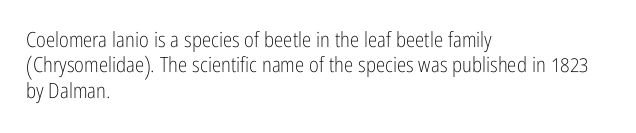
{"italic": "no", "bold": "no", "underline": "no", "align": "left", "line_spacing_ratio": 1.21, "letter_spacing": "normal", "letter_spacing_em": 0.0, "glyph_px": 21}
